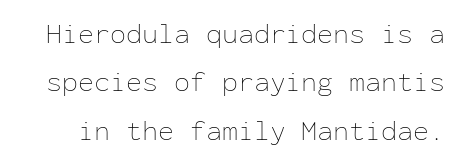
The image shows 29 px thin type, upright, monospaced; set normal line spacing (1.67x), normal letter spacing, not underlined; low stroke contrast and a medium x-height.
